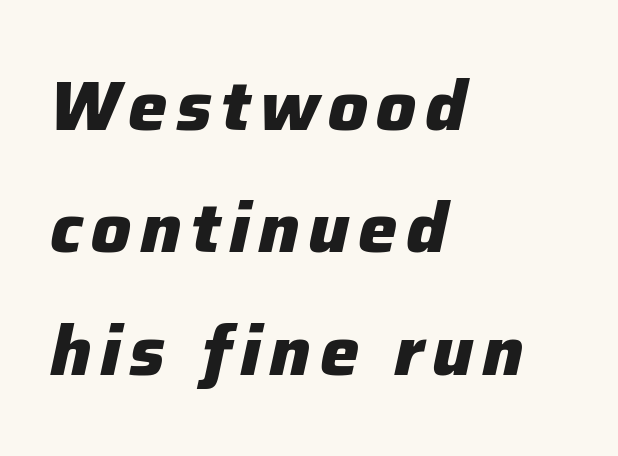
The font is running at its bold setting. Descenders are the only things crossing below the line. The lines in this sample share a left origin and differ only in where they stop. These lines were composed using italics.
